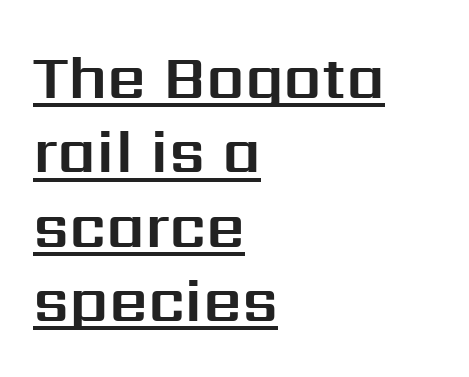
Look at the tracking — it's just the regular setting, nothing added. These lines stack with their left ends in a neat column. Character widths vary here, with narrow letters taking less room than wide ones. Beneath each row of characters lies a ruled line.
